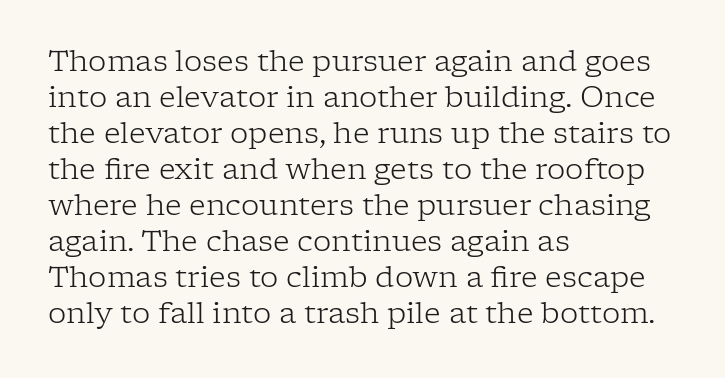
Teacher's note: observe the even left margin — that is flush-left alignment. Look at the tracking — it's just the regular setting, nothing added. Heaviness? Minimal to ordinary, like unemphasized prose. The passage shown is typed in a proportional face where columns would drift.
